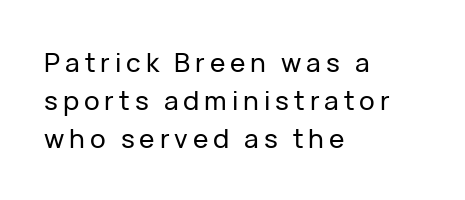
Does the leading feel generous? No, just average. Quick note: underline off. The axis of the letterforms is exactly vertical. Alignment: flush left.
